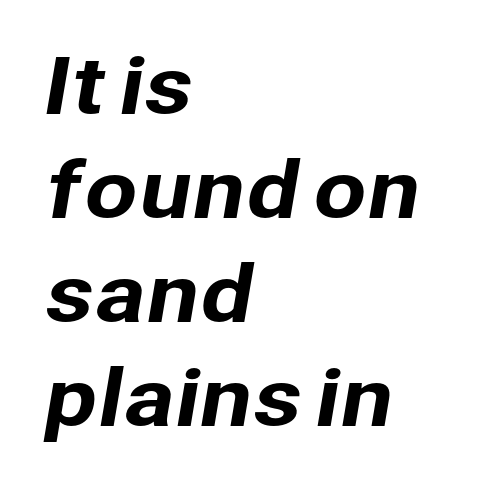
The block of text has a typical density, with ordinary space between rows. The paragraph shown leans on its left margin. Look at the tracking — it's just the regular setting, nothing added. You could not count columns in this text — the font is proportionally spaced. The glyphs are unaccompanied by any horizontal stroke below them.
